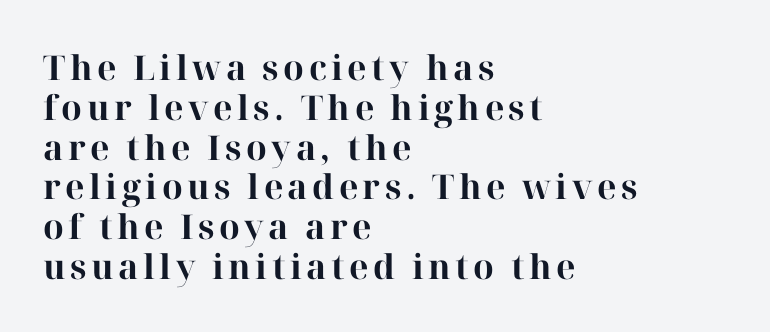
The image shows 34 px bold serif type, upright; set left-aligned, line spacing 1.17x, not underlined; high stroke contrast and a medium x-height.
